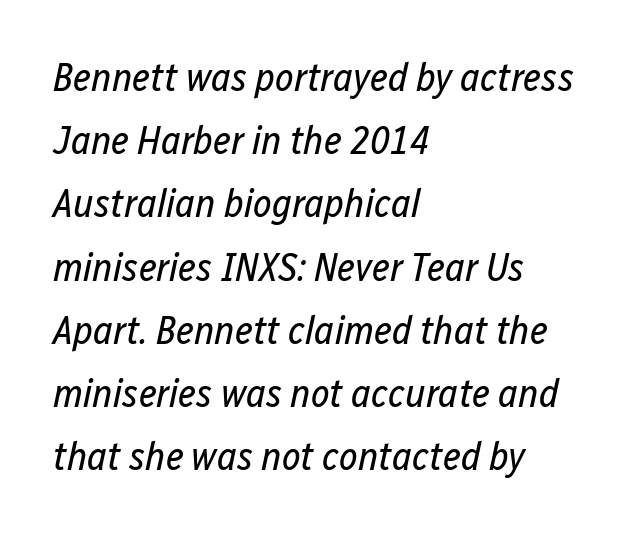
{"italic": "yes", "lean": "right", "slant_degrees": 12, "bold": "no", "weight": "regular", "width": "condensed", "stroke_contrast": "low", "x_height": "medium", "monospaced": "no", "underline": "no", "align": "left", "line_spacing": "normal", "line_spacing_ratio": 1.58, "letter_spacing": "normal", "letter_spacing_em": 0.0, "glyph_px": 40}
